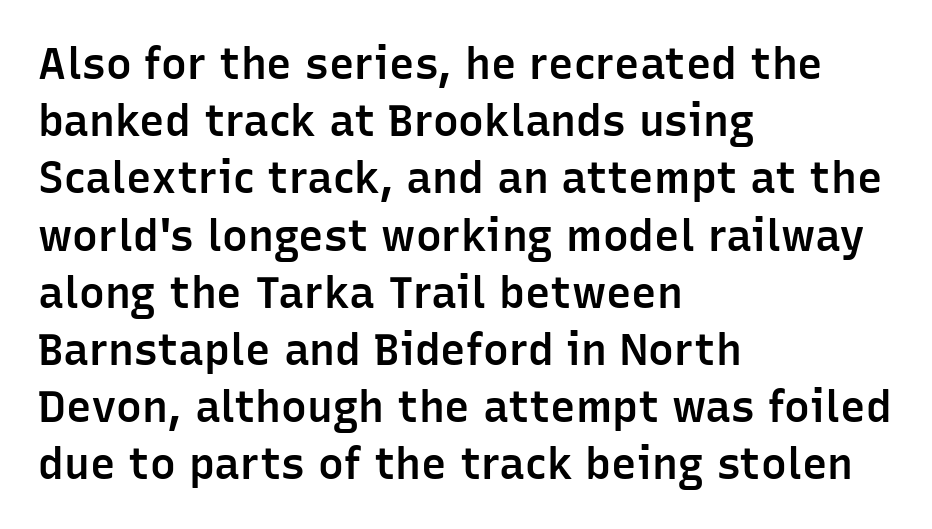
The image shows 43 px semibold sans-serif type, upright; set left-aligned, normal line spacing (1.33x), normal letter spacing, not underlined; low stroke contrast and a medium x-height.
